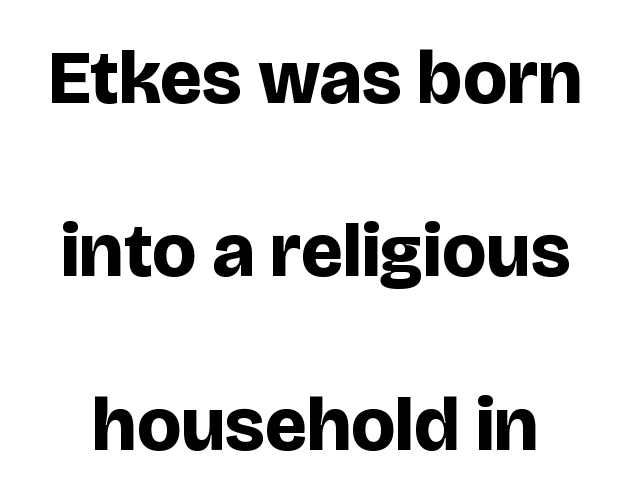
{"serif": "no", "italic": "no", "bold": "yes", "weight": "bold", "width": "normal", "stroke_contrast": "low", "x_height": "large", "monospaced": "no", "underline": "no", "line_spacing": "loose", "line_spacing_ratio": 2.28, "letter_spacing": "normal", "letter_spacing_em": 0.0, "glyph_px": 76}
